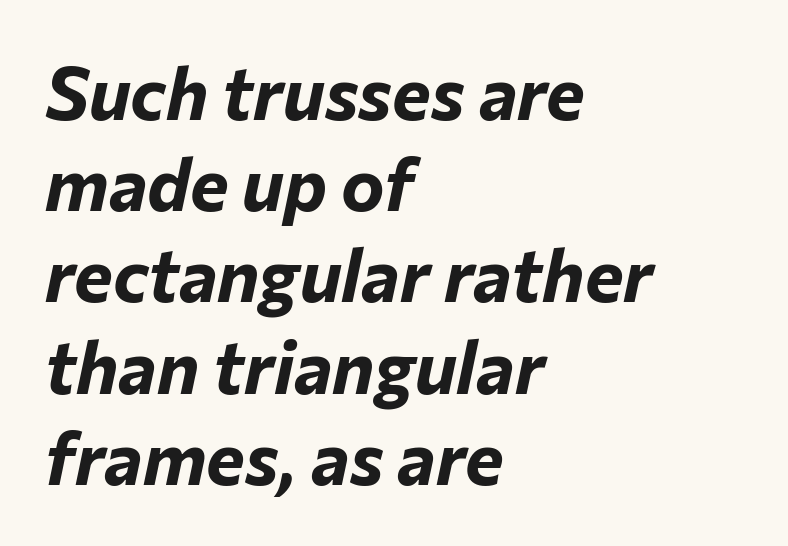
{"italic": "yes", "lean": "right", "slant_degrees": 12, "bold": "yes", "weight": "bold", "width": "normal", "stroke_contrast": "low", "x_height": "medium", "monospaced": "no", "underline": "no", "align": "left", "line_spacing": "normal", "line_spacing_ratio": 1.25, "letter_spacing": "normal", "letter_spacing_em": 0.0, "glyph_px": 73}
